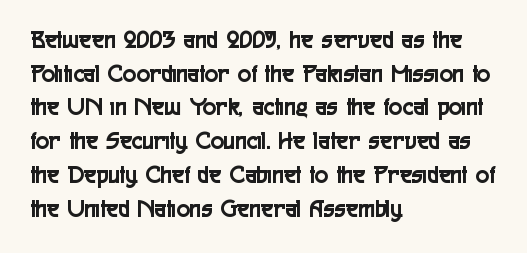
Caption: multi-line text, flush left, ragged right. The font's upright variant was chosen for this text. What stands out about the letter spacing? Nothing — it is the standard amount. Has an underline been added? It has not. This block has exactly the height ordinary leading produces.
